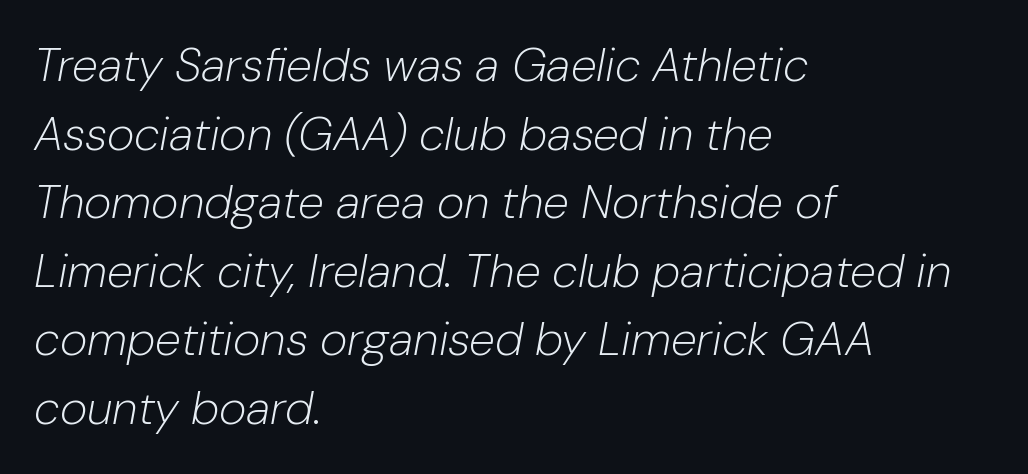
{"italic": "yes", "lean": "right", "slant_degrees": 10, "bold": "no", "weight": "light", "width": "normal", "stroke_contrast": "low", "x_height": "medium", "monospaced": "no", "underline": "no", "align": "left", "line_spacing": "normal", "line_spacing_ratio": 1.46, "letter_spacing": "normal", "letter_spacing_em": 0.0, "glyph_px": 47}
